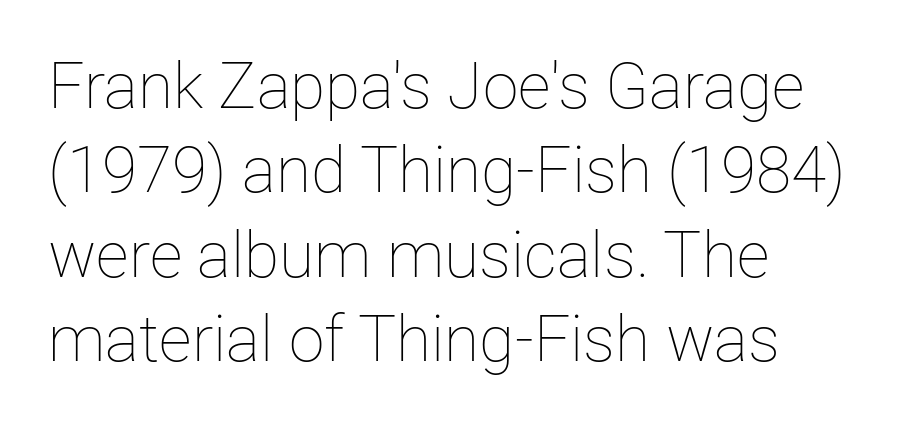
Is the stroke heavy? The answer is a plain regular-or-lighter. Is the letter spacing exaggerated? No — it looks like the ordinary default. Casual observation: everything's shoved over to the left. The area under the type is left untouched. The lettering holds an erect, upright posture throughout.
